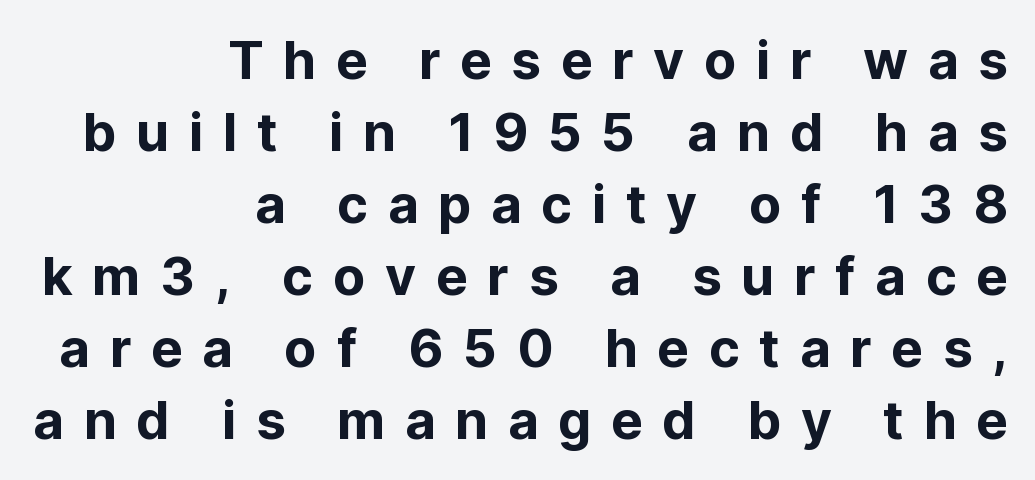
{"serif": "no", "italic": "no", "width": "normal", "stroke_contrast": "low", "x_height": "medium", "monospaced": "no", "underline": "no", "align": "right", "line_spacing": "normal", "line_spacing_ratio": 1.36, "letter_spacing": "wide", "letter_spacing_em": 0.37, "glyph_px": 53}
